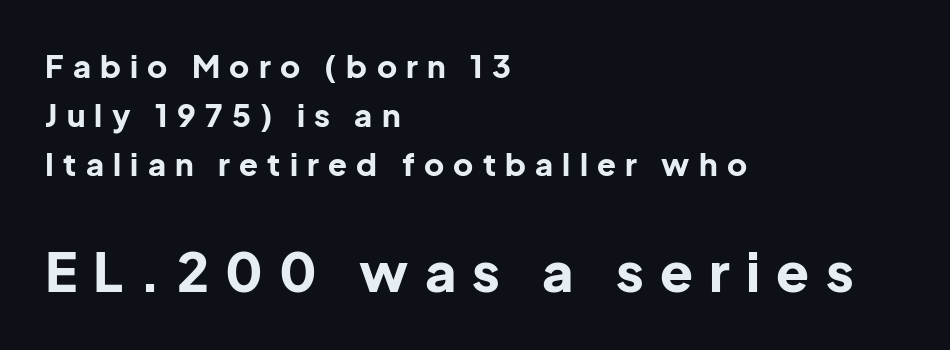
Q: Is the text bold? A: Yes.
Q: Is the text italic (slanted)? A: No, it is upright.
Q: Is the typeface a serif or a sans-serif typeface? A: Sans-serif.
Q: Is the text underlined? A: No.
Q: How is the paragraph aligned? A: Left-aligned.
Q: Is the spacing between letters normal or unusually wide? A: Unusually wide.
Q: Is the spacing between lines tight, normal or loose? A: Normal.
Q: Which block of text is set in a larger size, the first (top) or the second (bottom)? A: The second (bottom) one.
Q: Width (condensed, normal, or wide)? A: Normal.
Q: Stroke contrast? A: Low.
Q: x-height? A: Medium.
Q: Monospaced? A: No.
